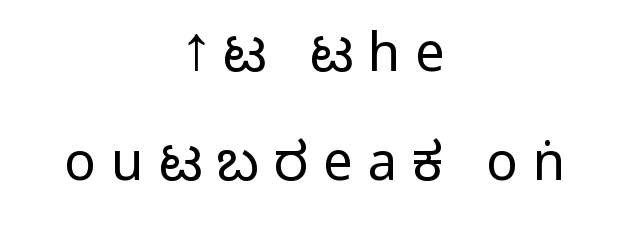
{"serif": "no", "italic": "no", "bold": "no", "weight": "regular", "width": "condensed", "stroke_contrast": "low", "x_height": "large", "monospaced": "no", "underline": "no", "align": "center", "line_spacing": "loose", "line_spacing_ratio": 2.06, "letter_spacing": "wide", "letter_spacing_em": 0.28, "glyph_px": 53}
